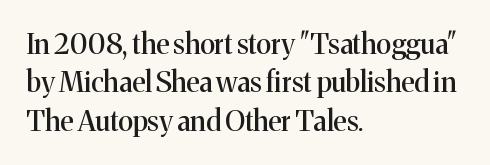
{"serif": "yes", "italic": "no", "width": "normal", "stroke_contrast": "medium", "x_height": "medium", "monospaced": "no", "underline": "no", "align": "left", "line_spacing": "normal", "line_spacing_ratio": 1.37, "letter_spacing": "normal", "letter_spacing_em": 0.0, "glyph_px": 28}
